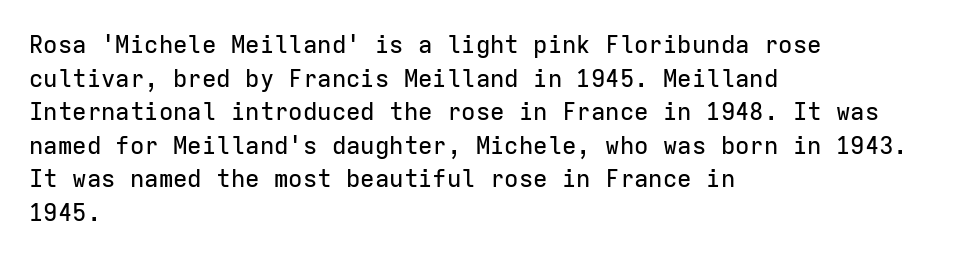
Leading matches the norm, producing a regular column. Every stem runs plumb, perpendicular to the baseline. Underline: absent. In CSS terms this would be text-align: left. Here the glyphs are tracked normally, forming tight word shapes.
